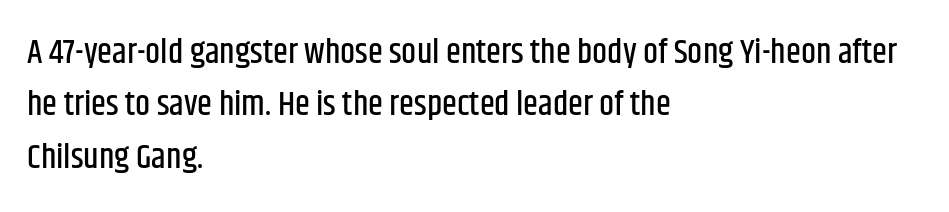
Q: Is the text italic (slanted)? A: No, it is upright.
Q: Is the typeface a serif or a sans-serif typeface? A: Sans-serif.
Q: Is the text underlined? A: No.
Q: How is the paragraph aligned? A: Left-aligned.
Q: Is the spacing between letters normal or unusually wide? A: Normal.
Q: Is the spacing between lines tight, normal or loose? A: Normal.
Q: Width (condensed, normal, or wide)? A: Condensed.
Q: Stroke contrast? A: Low.
Q: x-height? A: Large.
Q: Monospaced? A: No.
